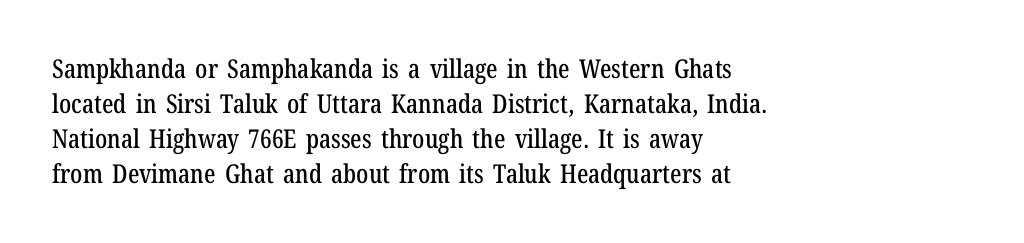
{"italic": "no", "underline": "no", "align": "left", "line_spacing": "normal", "line_spacing_ratio": 1.34, "letter_spacing": "normal", "letter_spacing_em": 0.0, "glyph_px": 26}
